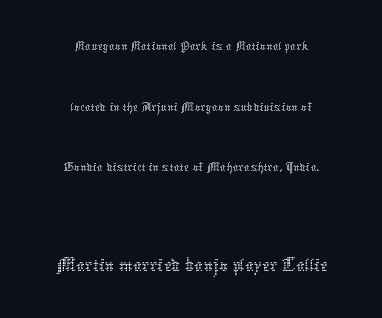
The image shows 43 px thin type, upright; set centered, loose line spacing (2.09x), normal letter spacing, not underlined; the second (bottom) block is 1.48x larger; low stroke contrast and a medium x-height.
